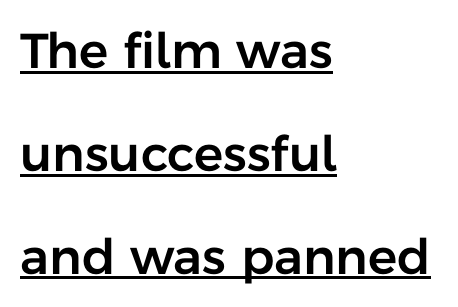
Q: Is the text italic (slanted)? A: No, it is upright.
Q: Is the typeface a serif or a sans-serif typeface? A: Sans-serif.
Q: Is the text underlined? A: Yes.
Q: How is the paragraph aligned? A: Left-aligned.
Q: Is the spacing between letters normal or unusually wide? A: Normal.
Q: Is the spacing between lines tight, normal or loose? A: Loose.
Q: Width (condensed, normal, or wide)? A: Normal.
Q: Stroke contrast? A: Low.
Q: x-height? A: Medium.
Q: Monospaced? A: No.
